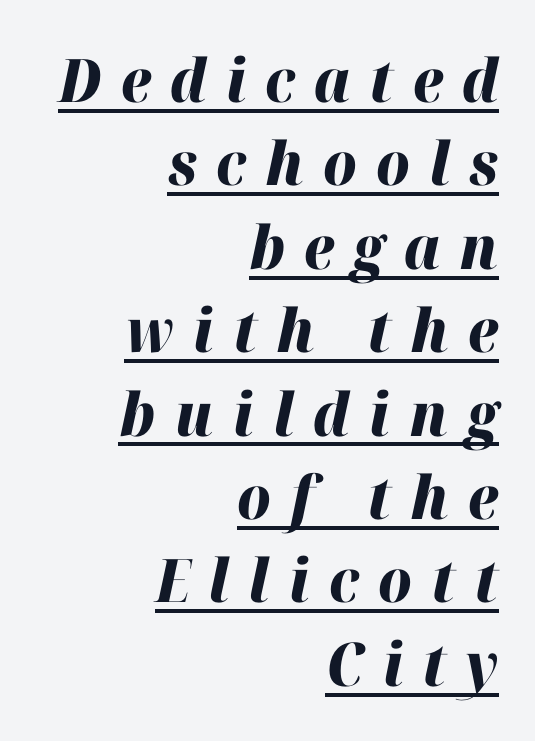
{"italic": "yes", "lean": "right", "slant_degrees": 12, "bold": "yes", "weight": "heavy", "width": "normal", "stroke_contrast": "high", "x_height": "medium", "monospaced": "no", "underline": "yes", "align": "right", "line_spacing": "normal", "line_spacing_ratio": 1.39, "letter_spacing": "wide", "letter_spacing_em": 0.32, "glyph_px": 60}
